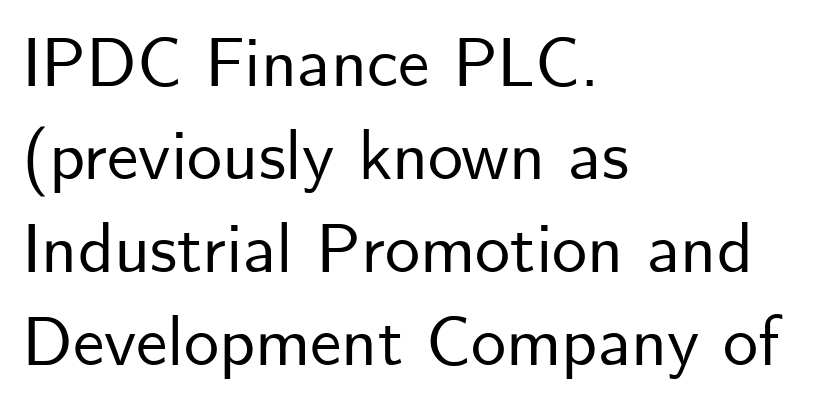
The image shows 70 px sans-serif type, upright; set left-aligned, normal line spacing (1.33x), normal letter spacing, not underlined; low stroke contrast and a small x-height.
